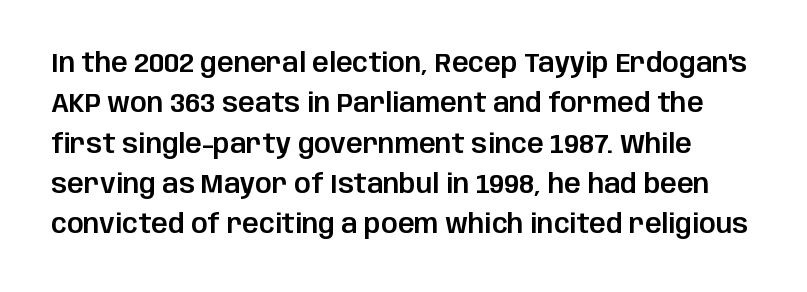
Q: Is the text italic (slanted)? A: No, it is upright.
Q: Is the text underlined? A: No.
Q: Is the spacing between letters normal or unusually wide? A: Normal.
Q: Is the spacing between lines tight, normal or loose? A: Normal.
